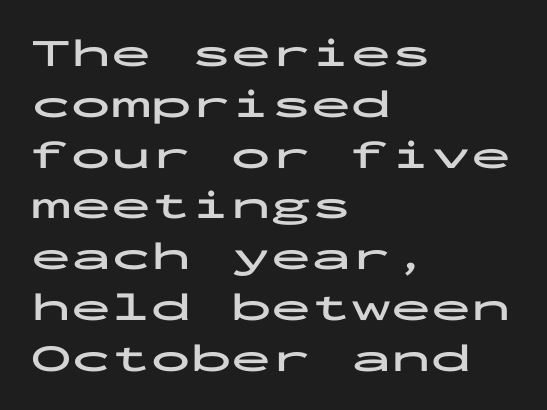
{"serif": "no", "italic": "no", "bold": "yes", "weight": "bold", "width": "wide", "stroke_contrast": "low", "x_height": "medium", "monospaced": "yes", "underline": "no", "align": "left", "line_spacing": "normal", "line_spacing_ratio": 1.27, "letter_spacing": "normal", "letter_spacing_em": 0.0, "glyph_px": 40}
